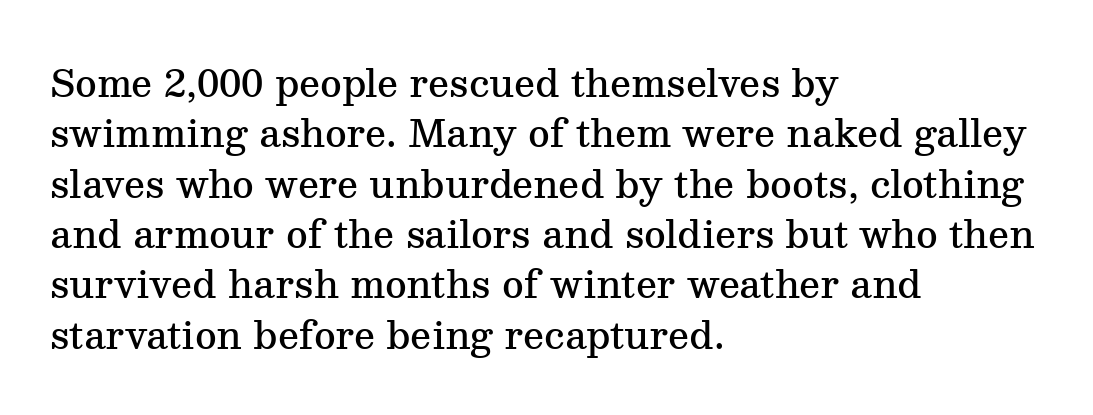
{"serif": "yes", "italic": "no", "bold": "semi", "weight": "semibold", "width": "normal", "stroke_contrast": "medium", "x_height": "medium", "monospaced": "no", "underline": "no", "align": "left", "line_spacing": "normal", "line_spacing_ratio": 1.36, "letter_spacing": "normal", "letter_spacing_em": 0.0, "glyph_px": 37}
